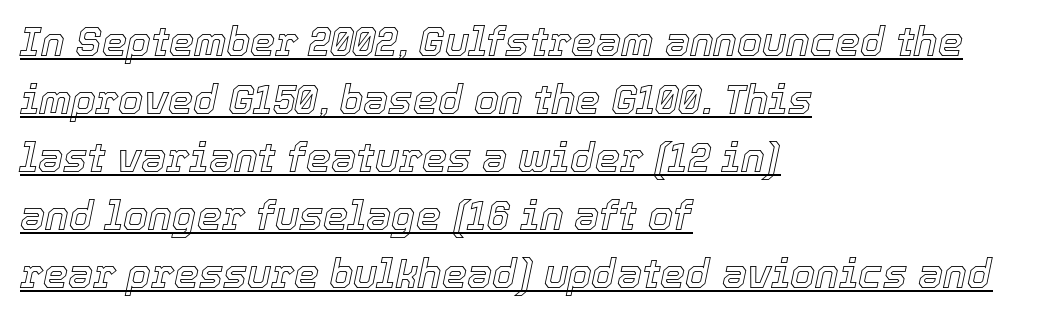
Q: Is the text italic (slanted)? A: Yes, it leans right by about 12 degrees.
Q: Is the text underlined? A: Yes.
Q: How is the paragraph aligned? A: Left-aligned.
Q: Is the spacing between letters normal or unusually wide? A: Normal.
Q: Is the spacing between lines tight, normal or loose? A: Normal.
Q: Width (condensed, normal, or wide)? A: Normal.
Q: x-height? A: Medium.
Q: Monospaced? A: No.
